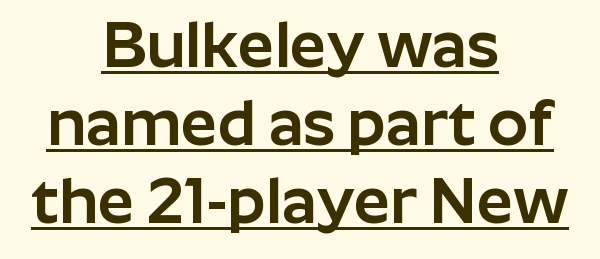
The image shows 64 px sans-serif type, upright; set centered, line spacing 1.22x, normal letter spacing, underlined; low stroke contrast and a medium x-height.
